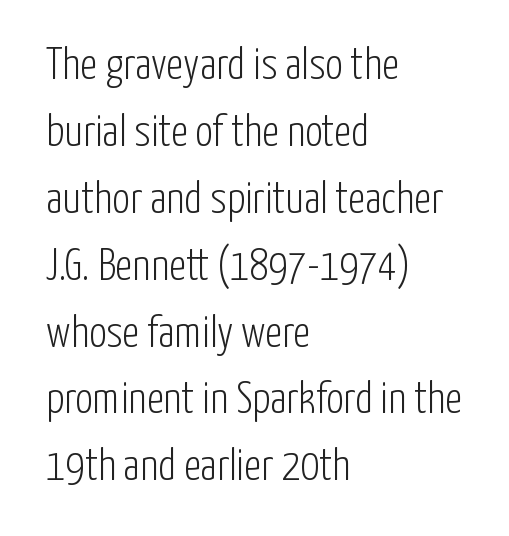
Q: Is the text bold? A: No.
Q: Is the text italic (slanted)? A: No, it is upright.
Q: Is the typeface a serif or a sans-serif typeface? A: Sans-serif.
Q: Is the text underlined? A: No.
Q: How is the paragraph aligned? A: Left-aligned.
Q: Is the spacing between letters normal or unusually wide? A: Normal.
Q: Is the spacing between lines tight, normal or loose? A: Normal.
Q: Width (condensed, normal, or wide)? A: Condensed.
Q: Stroke contrast? A: Low.
Q: x-height? A: Medium.
Q: Monospaced? A: No.
